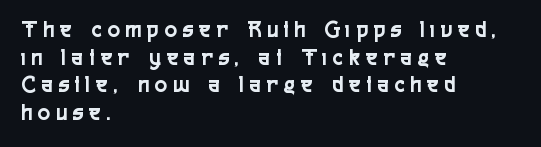
The image shows 23 px text type, upright; set left-aligned, line spacing 1.2x, unusually wide letter spacing (+0.27 em), not underlined.
